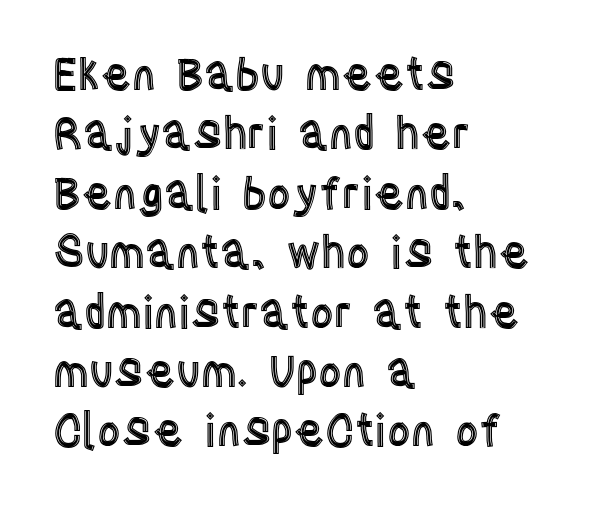
The image shows 45 px condensed type, upright; set left-aligned, normal line spacing (1.32x), normal letter spacing, not underlined; a large x-height.
